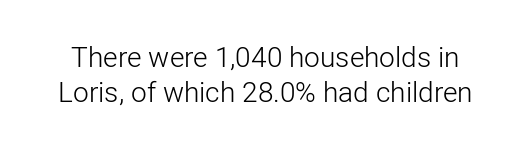
The image shows 28 px light sans-serif type, upright; set line spacing 1.24x, normal letter spacing, not underlined; low stroke contrast and a medium x-height.
